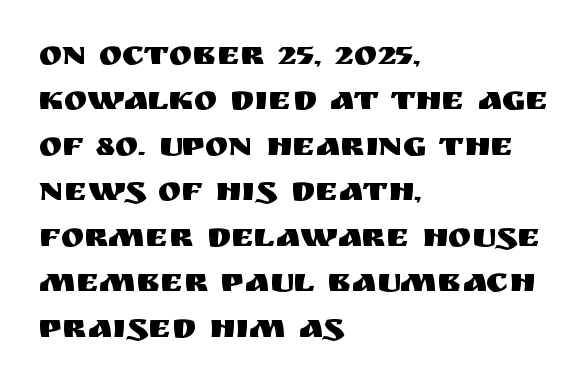
The image shows 35 px sans-serif type, upright; set left-aligned, normal line spacing (1.3x), normal letter spacing, not underlined; medium stroke contrast and a large x-height.
